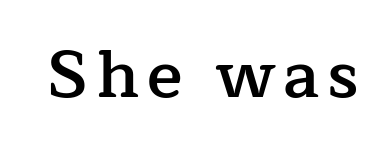
The image shows 66 px semibold serif type, upright; set not underlined; low stroke contrast and a medium x-height.
